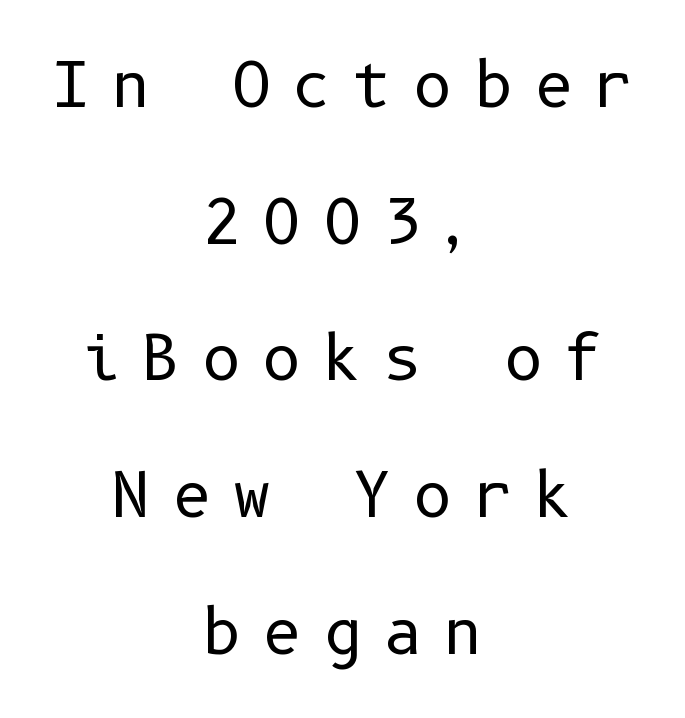
{"serif": "no", "italic": "no", "bold": "no", "weight": "regular", "width": "normal", "stroke_contrast": "low", "x_height": "medium", "underline": "no", "align": "center", "line_spacing": "loose", "line_spacing_ratio": 2.24, "letter_spacing": "wide", "letter_spacing_em": 0.34, "glyph_px": 61}
